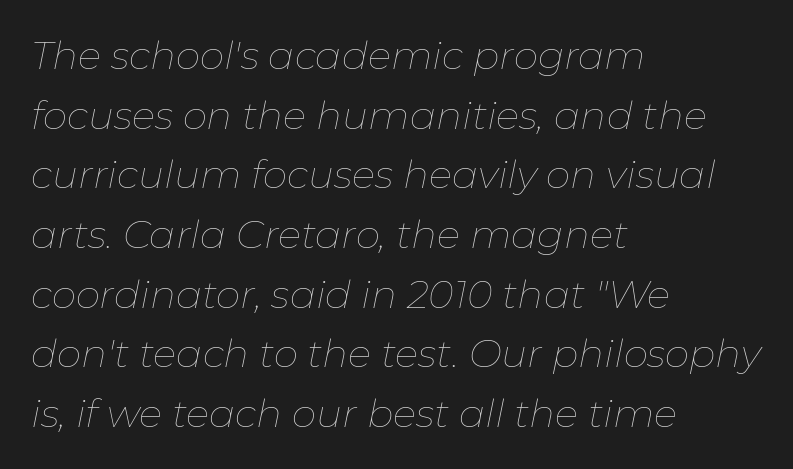
The image shows 39 px thin type, italic (leaning right); set left-aligned, normal line spacing (1.53x), normal letter spacing, not underlined; low stroke contrast and a medium x-height.
